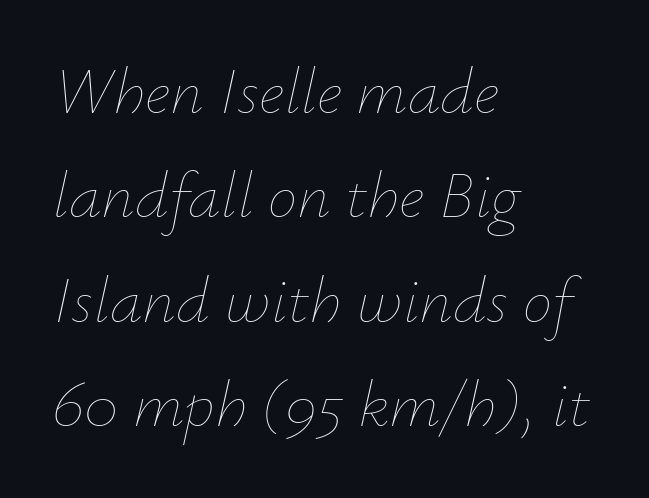
The image shows 66 px thin type, italic (leaning right); set left-aligned, normal line spacing (1.58x), normal letter spacing, not underlined; low stroke contrast and a small x-height.
